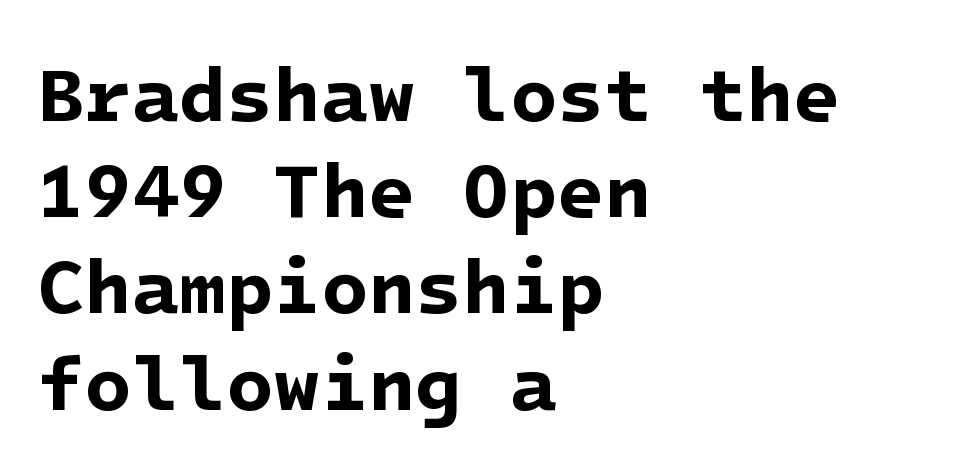
{"serif": "no", "bold": "yes", "weight": "bold", "width": "normal", "stroke_contrast": "low", "x_height": "medium", "underline": "no", "align": "left", "line_spacing": "normal", "line_spacing_ratio": 1.25, "letter_spacing": "normal", "letter_spacing_em": 0.0, "glyph_px": 77}
